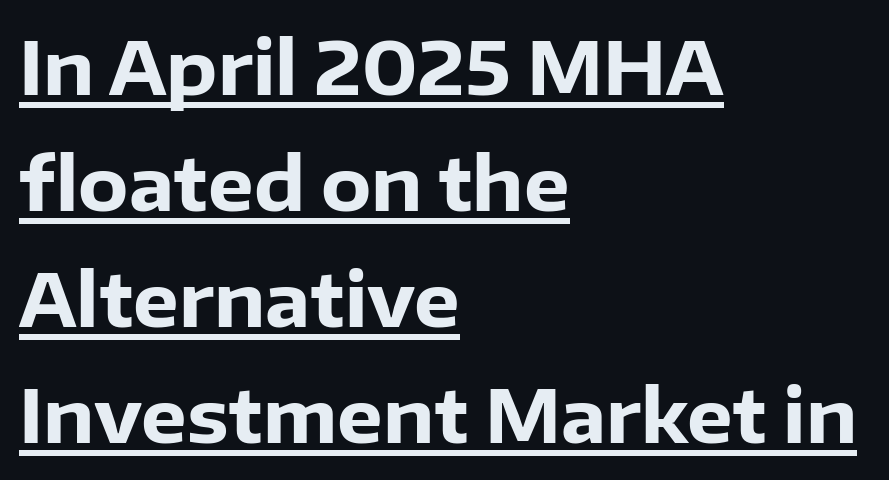
The image shows 73 px heavy sans-serif type, upright; set left-aligned, normal line spacing (1.59x), normal letter spacing, underlined; low stroke contrast and a medium x-height.
